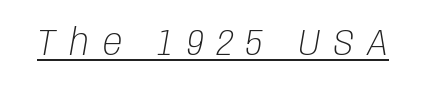
{"italic": "yes", "lean": "right", "slant_degrees": 10, "bold": "no", "weight": "light", "width": "condensed", "stroke_contrast": "low", "x_height": "large", "monospaced": "no", "underline": "yes", "letter_spacing": "wide", "letter_spacing_em": 0.38, "glyph_px": 36}
